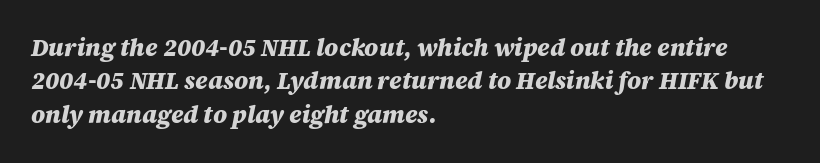
{"italic": "yes", "lean": "right", "slant_degrees": 12, "bold": "yes", "underline": "no", "align": "left", "line_spacing": "normal", "line_spacing_ratio": 1.39, "letter_spacing": "normal", "letter_spacing_em": 0.0, "glyph_px": 24}
